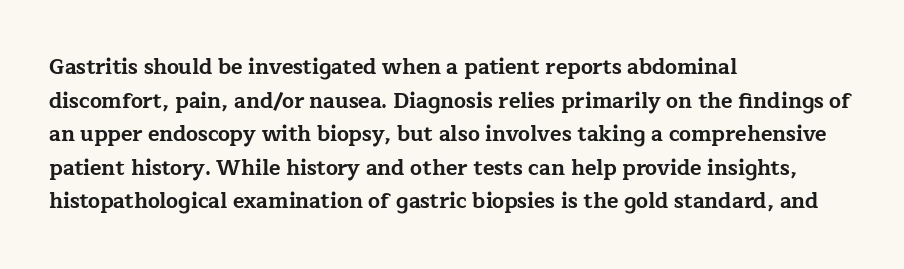
The image shows 21 px bold type, upright; set left-aligned, normal line spacing (1.6x), normal letter spacing, not underlined.
